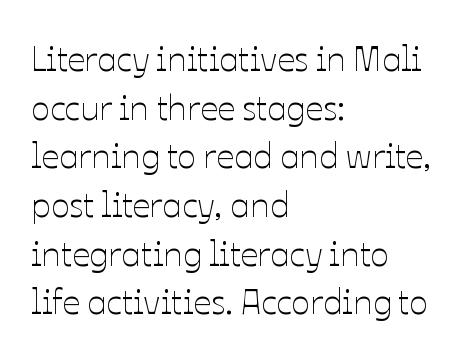
A typesetter would call this leading conventional body-copy spacing. The characters are drawn with everyday or finer stroke widths. The typesetter chose a ragged-right arrangement here. Nobody drew a line under any word here.
